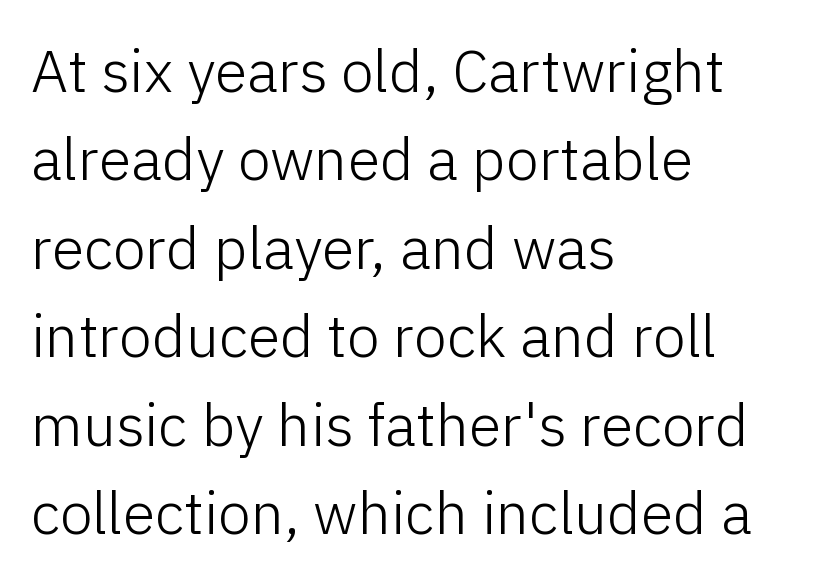
The image shows 59 px light sans-serif type, upright; set left-aligned, normal line spacing (1.5x), normal letter spacing, not underlined; low stroke contrast and a medium x-height.
